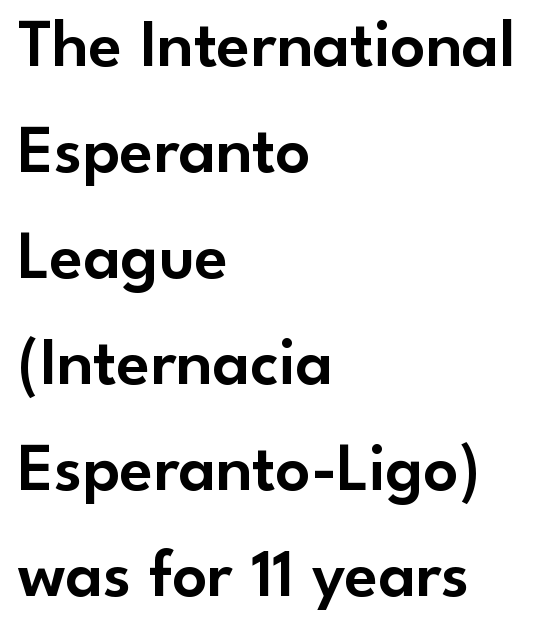
{"serif": "no", "italic": "no", "width": "normal", "stroke_contrast": "low", "x_height": "small", "monospaced": "no", "underline": "no", "align": "left", "line_spacing": "normal", "line_spacing_ratio": 1.56, "letter_spacing": "normal", "letter_spacing_em": 0.0, "glyph_px": 68}
